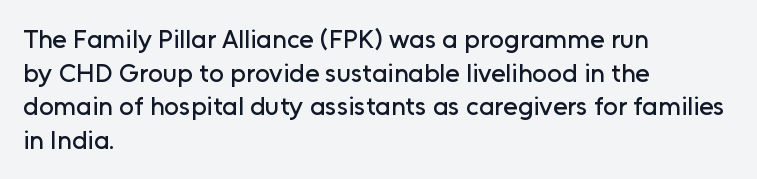
The zone under the glyphs is completely vacant. Line starts are locked; line ends wander. Look at the tracking — it's just the regular setting, nothing added. Horizontal bands of white between lines are of average thickness.
